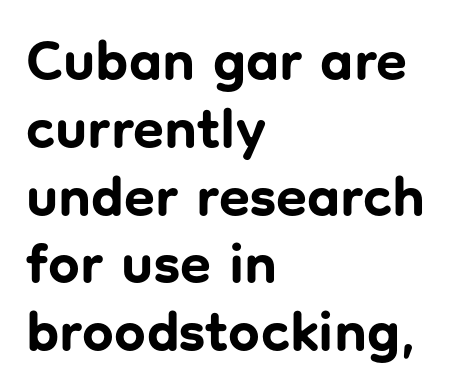
{"serif": "no", "italic": "no", "bold": "yes", "weight": "bold", "width": "normal", "stroke_contrast": "low", "x_height": "medium", "monospaced": "no", "underline": "no", "align": "left", "line_spacing_ratio": 1.21, "letter_spacing": "normal", "letter_spacing_em": 0.0, "glyph_px": 56}
